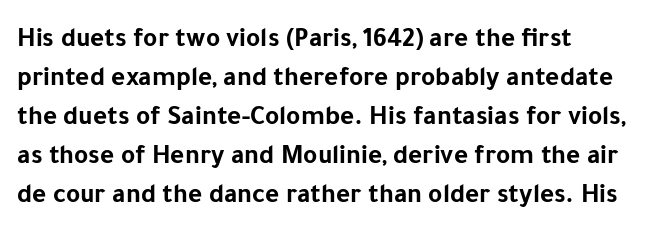
Line starts are locked; line ends wander. On the weight axis this lands at bold, roughly 700. Italic: no, the glyphs are upright roman. Glance below the letters and you will spot only blank space.
